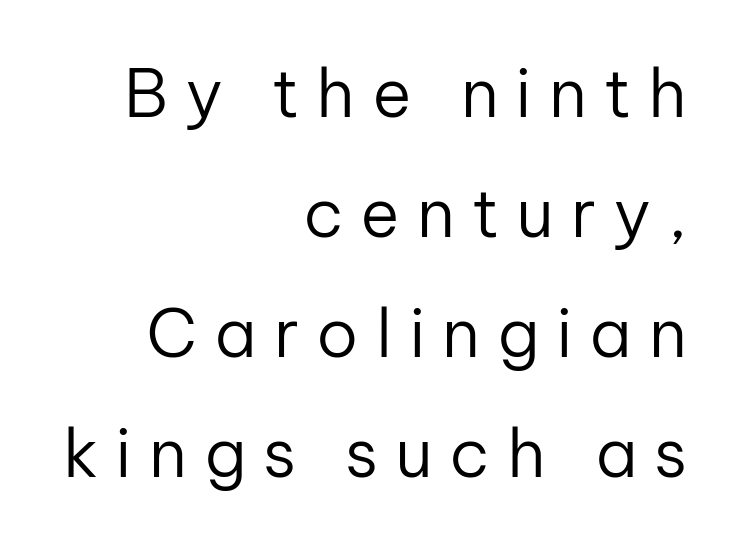
A typesetter would call this proportional, since set widths differ per character. Typeset ragged left — the right edge is the straight one. Observe the wide spacing: letters keep a clear distance from each other. The font family rendered here belongs to the sans-serif group. Italic? Not at all — the glyphs are vertical.
